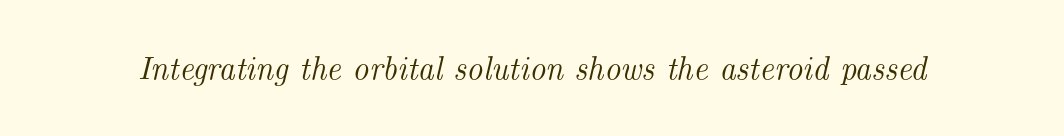
Q: Is the text italic (slanted)? A: Yes, it leans right by about 14 degrees.
Q: Is the typeface a serif or a sans-serif typeface? A: Serif.
Q: Is the text underlined? A: No.
Q: Is the spacing between letters normal or unusually wide? A: Normal.
Q: Width (condensed, normal, or wide)? A: Normal.
Q: Stroke contrast? A: Medium.
Q: x-height? A: Small.
Q: Monospaced? A: No.
